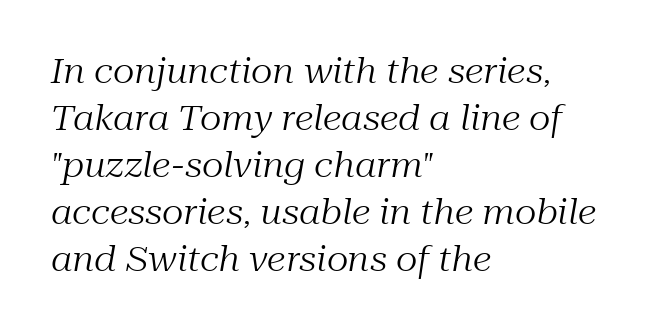
{"serif": "yes", "italic": "yes", "lean": "right", "slant_degrees": 10, "bold": "no", "weight": "regular", "width": "normal", "stroke_contrast": "medium", "x_height": "medium", "monospaced": "no", "underline": "no", "align": "left", "line_spacing": "normal", "line_spacing_ratio": 1.38, "letter_spacing": "normal", "letter_spacing_em": 0.0, "glyph_px": 34}
